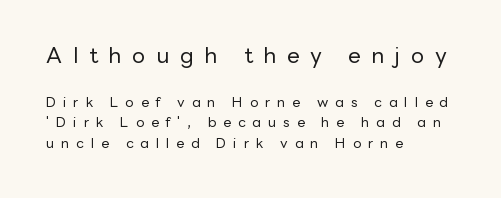
Descenders are the only things crossing below the line. The rows are spaced the way most documents space them. Rendered with straight, roman letterforms. Tracking value appears strongly positive — letters spread wide.
